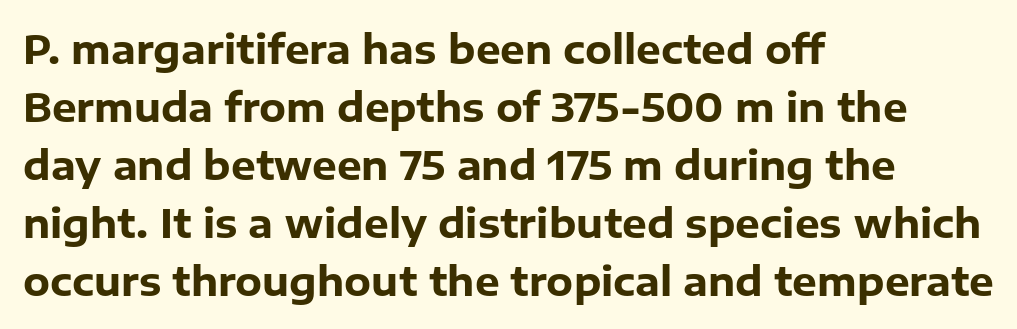
The image shows 39 px heavy sans-serif type, upright; set left-aligned, normal line spacing (1.49x), normal letter spacing, not underlined; low stroke contrast and a medium x-height.
